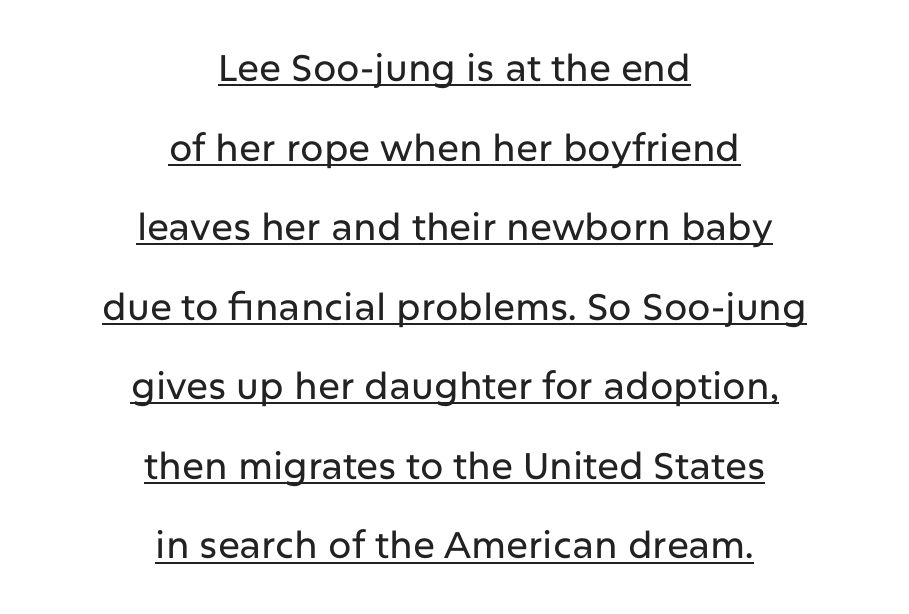
The image shows 37 px sans-serif type, upright; set centered, loose line spacing (2.15x), normal letter spacing, underlined; low stroke contrast and a medium x-height.
